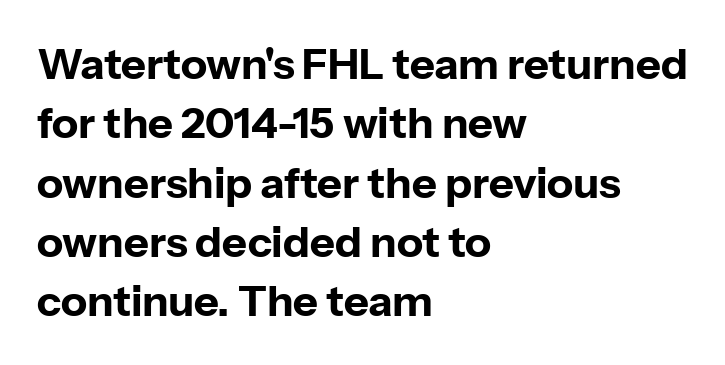
Letter spacing: default. Ascenders rise straight up at ninety degrees. Regarding leading, the lines here are spaced in the standard way. Here the designer chose a conventional face with non-uniform glyph widths. Nobody drew a line under any word here. A classic flush-left, rag-right setting is used for this passage.
